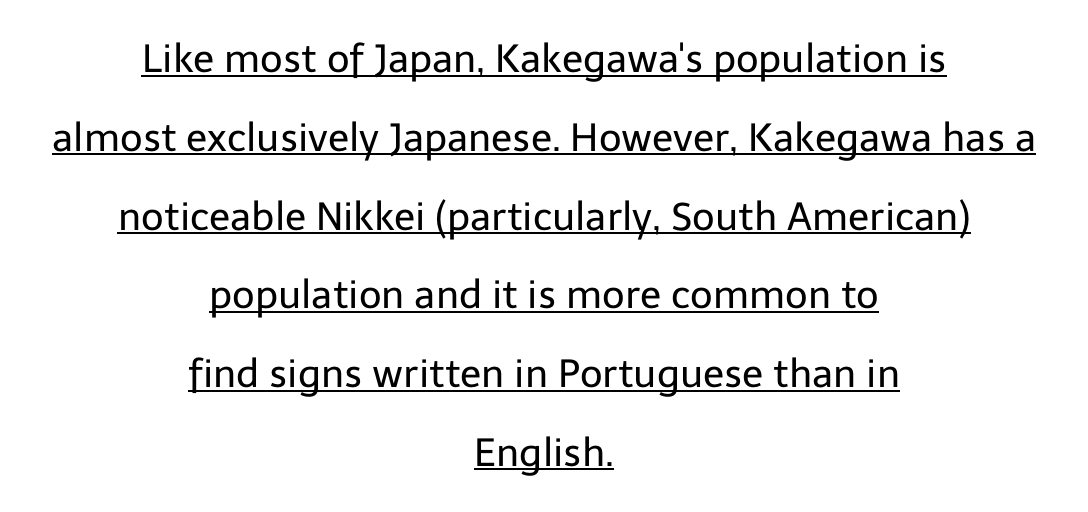
Q: Is the text bold? A: No.
Q: Is the text italic (slanted)? A: No, it is upright.
Q: Is the typeface a serif or a sans-serif typeface? A: Sans-serif.
Q: Is the text underlined? A: Yes.
Q: How is the paragraph aligned? A: Centered.
Q: Is the spacing between letters normal or unusually wide? A: Normal.
Q: Is the spacing between lines tight, normal or loose? A: Loose.
Q: Width (condensed, normal, or wide)? A: Normal.
Q: Stroke contrast? A: Low.
Q: x-height? A: Medium.
Q: Monospaced? A: No.
